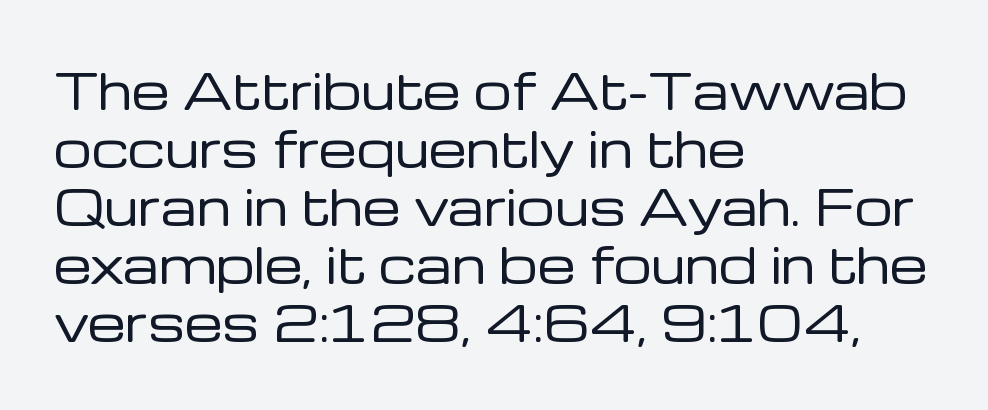
The image shows 48 px regular-weight sans-serif type, upright; set left-aligned, line spacing 1.21x, normal letter spacing, not underlined; low stroke contrast and a medium x-height.
